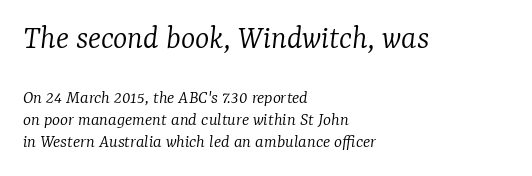
The image shows 34 px light serif type, italic (leaning right); set left-aligned, tight line spacing (1.15x), normal letter spacing, not underlined; the first (top) block is 1.79x larger; low stroke contrast and a medium x-height.
